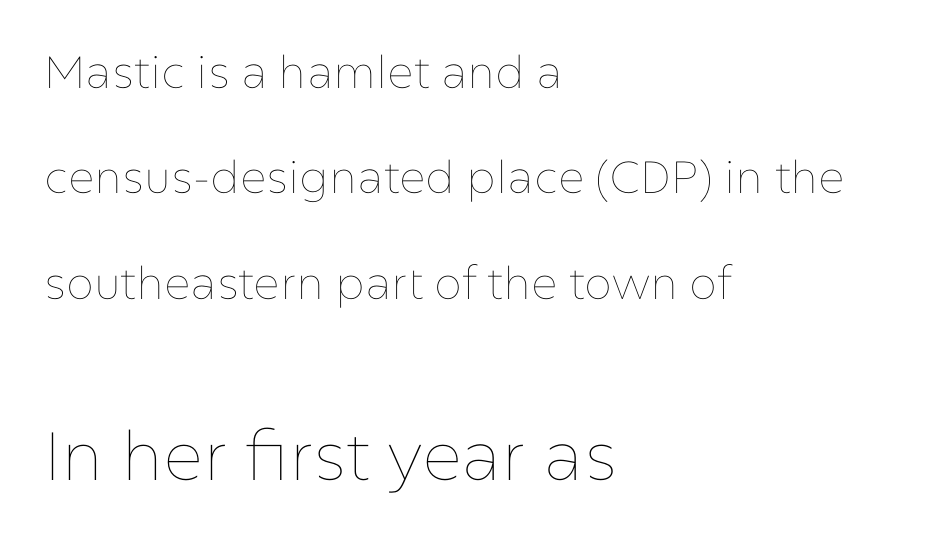
The passage shown is typed in a proportional face where columns would drift. No extra tracking has been applied to these lines. These lines stand farther apart than default settings would place them. Honestly, there is no underline to notice here at all.
